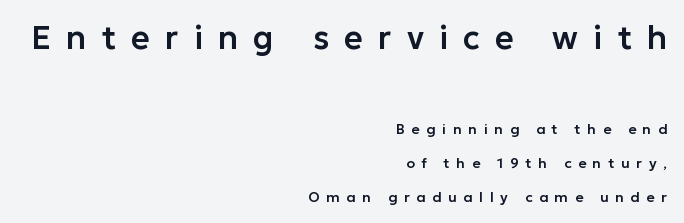
The image shows 32 px sans-serif type, upright; set right-aligned, loose line spacing (2.42x), unusually wide letter spacing (+0.48 em), not underlined; the first (top) block is 2.29x larger; low stroke contrast and a medium x-height.
